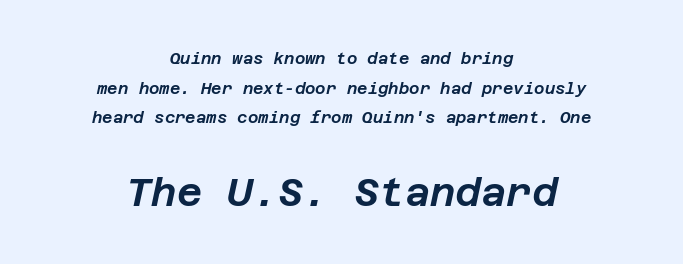
In this sample the second text group is rendered at the bigger scale. Nobody drew a line under any word here. You can tell it's italic because the verticals aren't actually vertical. The passage shown has conventional tracking throughout. The rendering positions every line midway between the sides.
